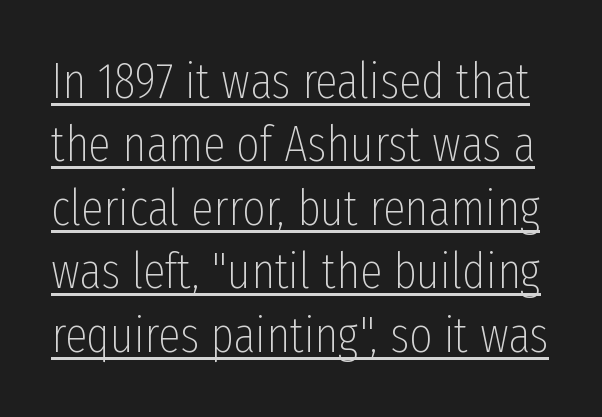
{"serif": "no", "italic": "no", "bold": "no", "weight": "thin", "width": "condensed", "stroke_contrast": "low", "x_height": "medium", "monospaced": "no", "underline": "yes", "line_spacing": "normal", "line_spacing_ratio": 1.27, "letter_spacing": "normal", "letter_spacing_em": 0.0, "glyph_px": 50}
